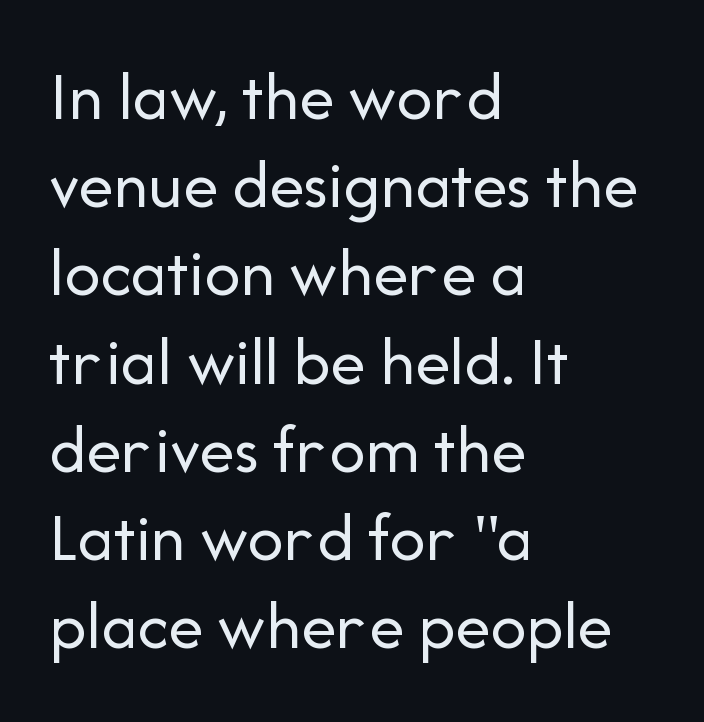
Horizontal alignment here is leftward, the default for most running prose. Has an underline been added? It has not. Proportional: the letters do not fall into vertical columns. Quick note: not italic, upright. These lines are composed in type without serifs. Reading down the column, the eye jumps a familiar distance to each next line.
